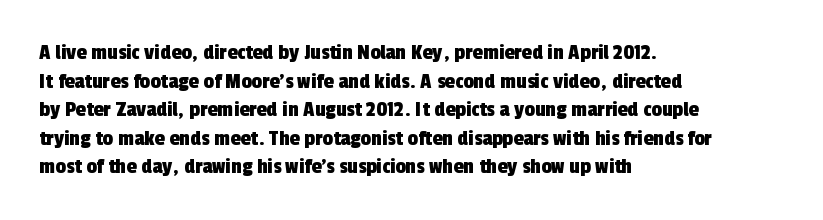
Q: Is the text underlined? A: No.
Q: How is the paragraph aligned? A: Left-aligned.
Q: Is the spacing between letters normal or unusually wide? A: Normal.
